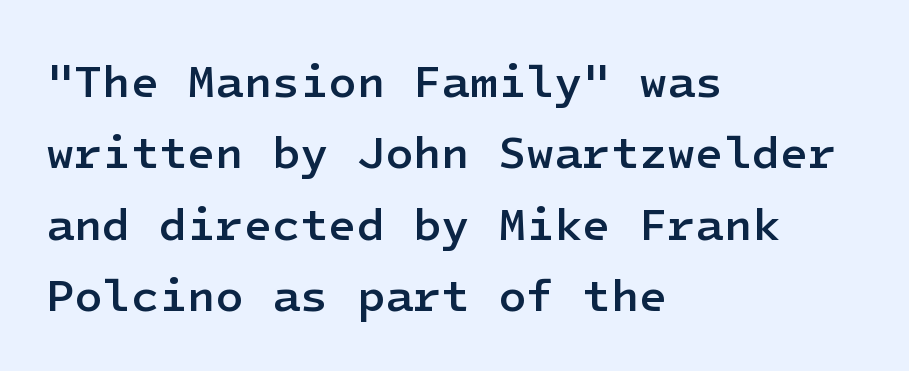
The image shows 46 px semibold sans-serif type, upright; set left-aligned, normal line spacing (1.55x), normal letter spacing, not underlined; low stroke contrast and a medium x-height.
